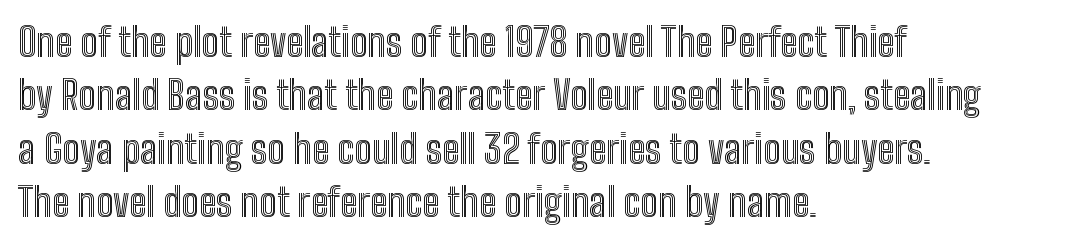
Q: Is the text italic (slanted)? A: No, it is upright.
Q: Is the text underlined? A: No.
Q: How is the paragraph aligned? A: Left-aligned.
Q: Is the spacing between letters normal or unusually wide? A: Normal.
Q: Is the spacing between lines tight, normal or loose? A: Normal.
Q: Width (condensed, normal, or wide)? A: Condensed.
Q: x-height? A: Medium.
Q: Monospaced? A: No.
